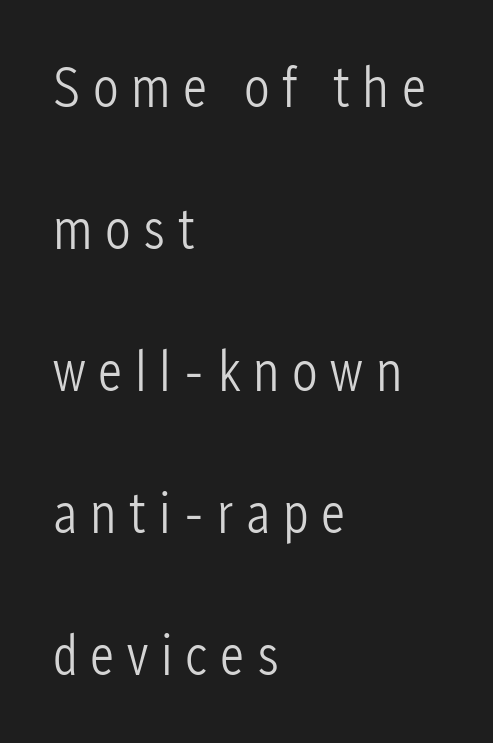
{"serif": "no", "italic": "no", "bold": "no", "weight": "light", "width": "condensed", "stroke_contrast": "low", "x_height": "medium", "monospaced": "no", "underline": "no", "align": "left", "line_spacing": "loose", "line_spacing_ratio": 2.49, "letter_spacing": "wide", "letter_spacing_em": 0.22, "glyph_px": 57}
